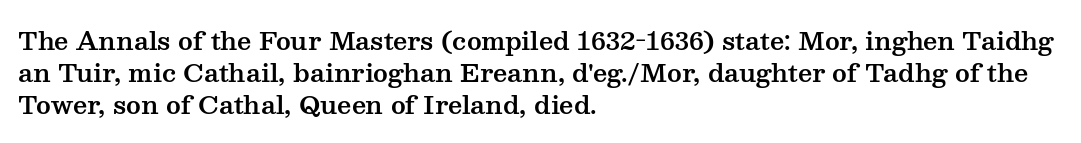
{"italic": "no", "underline": "no", "align": "left", "line_spacing": "normal", "line_spacing_ratio": 1.28, "letter_spacing": "normal", "letter_spacing_em": 0.0, "glyph_px": 25}
